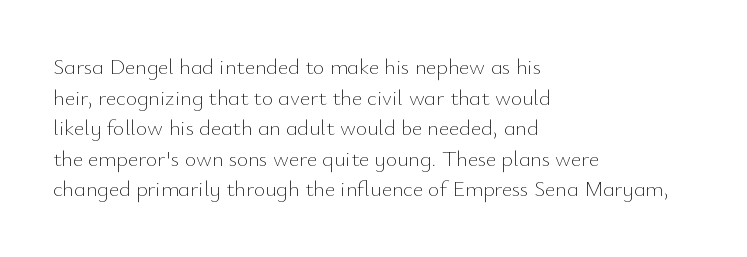
The image shows 22 px text type, upright; set left-aligned, normal line spacing (1.39x), normal letter spacing, not underlined.
